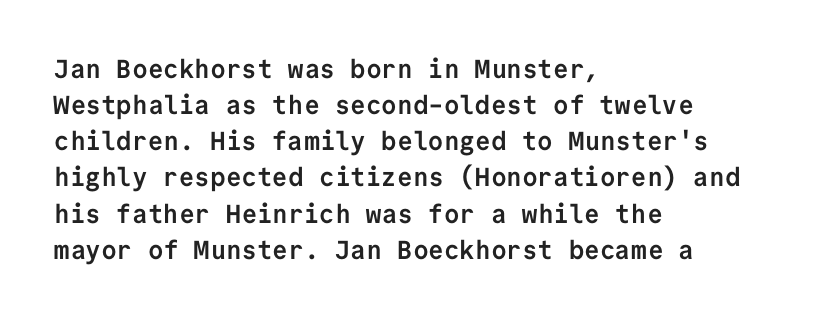
Clear beneath every line of the passage. The typography opts for an upright posture over an oblique one. Evenly set lines give the paragraph a standard silhouette. Standard letterfit; no display-style spreading of the glyphs. The compositor pushed each line to the left boundary.
